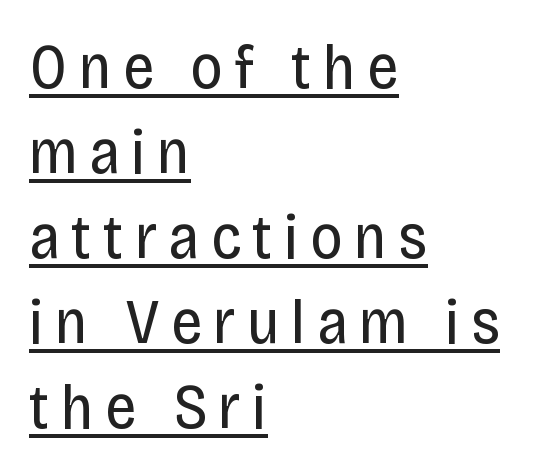
{"serif": "no", "italic": "no", "bold": "no", "weight": "regular", "width": "condensed", "stroke_contrast": "low", "x_height": "large", "monospaced": "no", "underline": "yes", "align": "left", "line_spacing": "normal", "line_spacing_ratio": 1.35, "glyph_px": 63}
